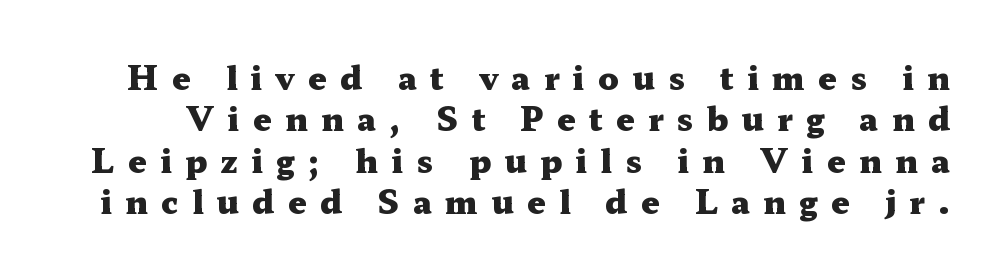
{"serif": "yes", "italic": "no", "bold": "yes", "weight": "heavy", "width": "wide", "stroke_contrast": "medium", "x_height": "medium", "monospaced": "no", "underline": "no", "line_spacing": "normal", "line_spacing_ratio": 1.29, "letter_spacing": "wide", "letter_spacing_em": 0.42, "glyph_px": 32}
